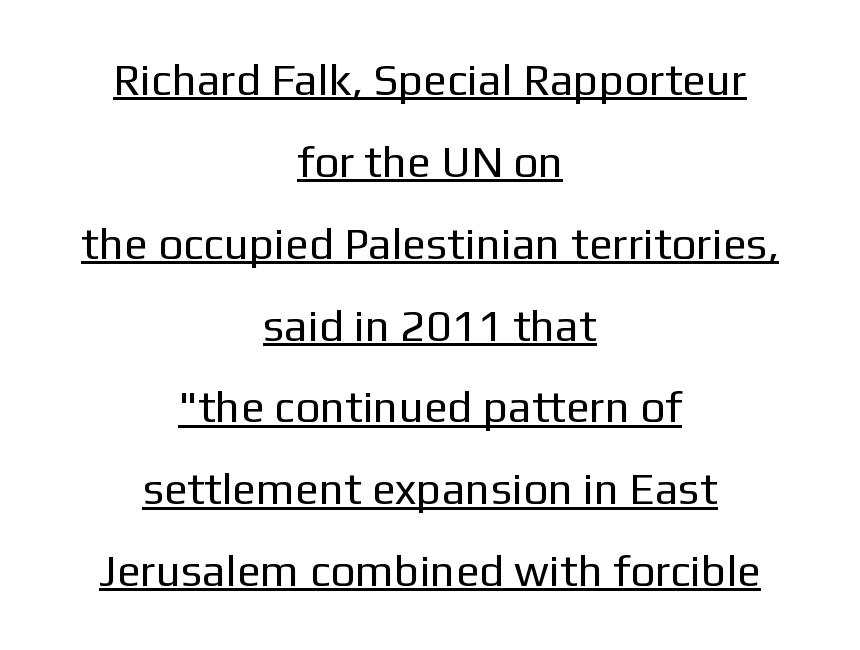
Q: Is the text bold? A: No.
Q: Is the text italic (slanted)? A: No, it is upright.
Q: Is the typeface a serif or a sans-serif typeface? A: Sans-serif.
Q: Is the text underlined? A: Yes.
Q: How is the paragraph aligned? A: Centered.
Q: Is the spacing between letters normal or unusually wide? A: Normal.
Q: Width (condensed, normal, or wide)? A: Normal.
Q: Stroke contrast? A: Low.
Q: x-height? A: Medium.
Q: Monospaced? A: No.
